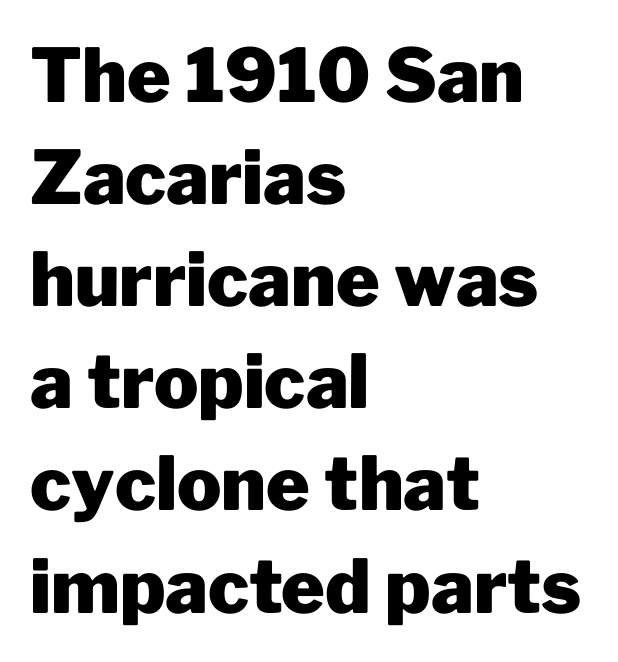
The face used here is proportionally spaced, like ordinary book or web type. Alignment: flush left. How are the letters spaced? Ordinarily, with no added tracking. Vertical strokes here are truly vertical. Vertically, the passage feels balanced, rows spaced as you'd expect.
